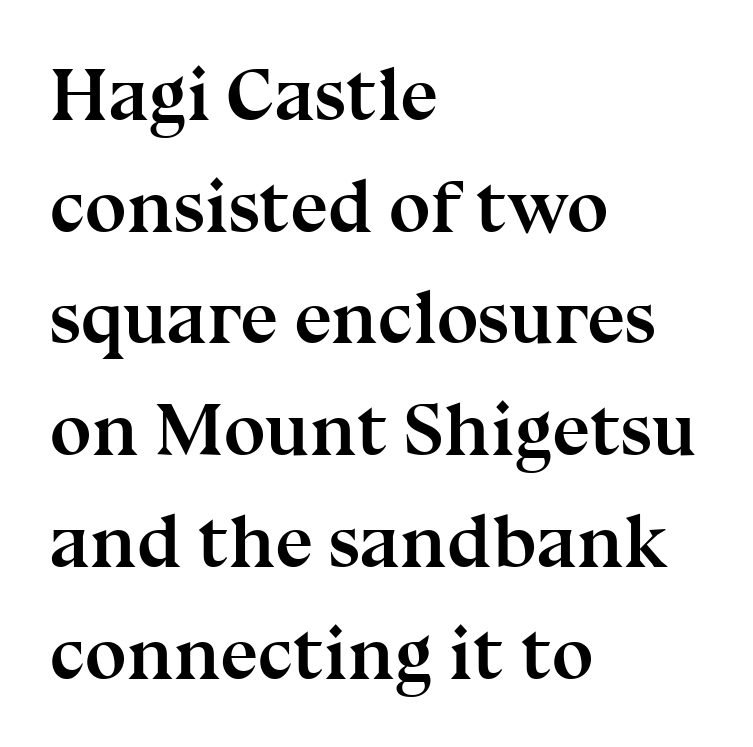
{"serif": "yes", "italic": "no", "bold": "yes", "weight": "semibold", "width": "normal", "stroke_contrast": "medium", "x_height": "medium", "monospaced": "no", "underline": "no", "align": "left", "line_spacing": "normal", "line_spacing_ratio": 1.49, "letter_spacing": "normal", "letter_spacing_em": 0.0, "glyph_px": 75}
